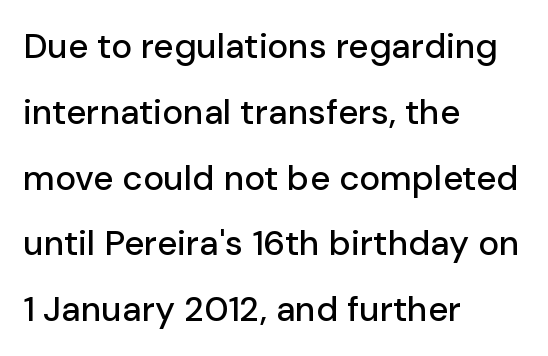
{"serif": "no", "italic": "no", "width": "normal", "stroke_contrast": "low", "x_height": "medium", "monospaced": "no", "underline": "no", "align": "left", "line_spacing_ratio": 1.88, "letter_spacing": "normal", "letter_spacing_em": 0.0, "glyph_px": 35}
